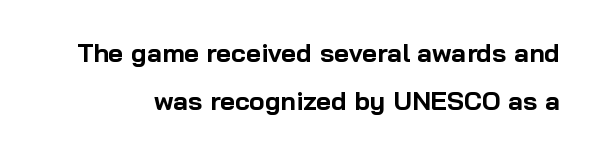
Glyph-to-glyph distance matches everyday printed text. The glyphs are unaccompanied by any horizontal stroke below them. Every stem runs plumb, perpendicular to the baseline. This is heavy type, rendered in bold.
